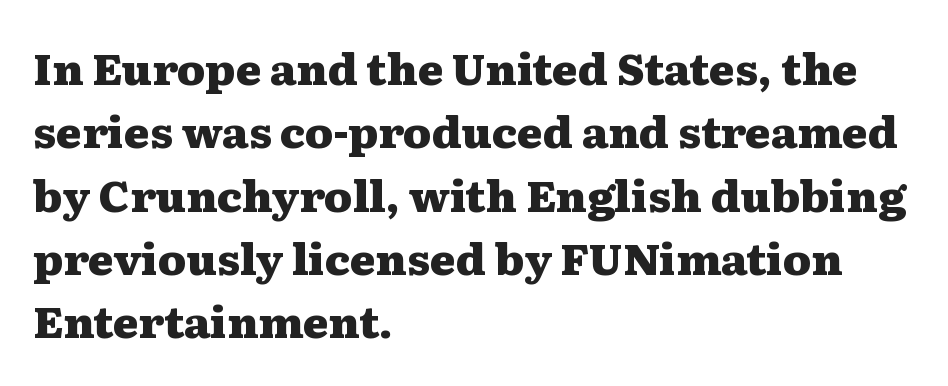
This rendering employs a face with finishing strokes, i.e., a serif. The lines are quadded left. You could not count columns in this text — the font is proportionally spaced. Bare-footed words on every line. The strokes are fattened all the way to bold. The space between consecutive lines is moderate.
